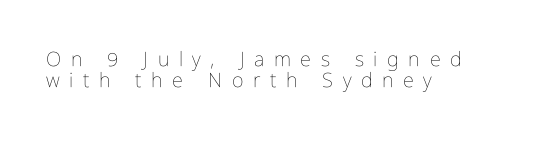
Q: Is the text bold? A: No.
Q: Is the text italic (slanted)? A: No, it is upright.
Q: Is the text underlined? A: No.
Q: How is the paragraph aligned? A: Left-aligned.
Q: Is the spacing between letters normal or unusually wide? A: Unusually wide.
Q: Is the spacing between lines tight, normal or loose? A: Tight.
